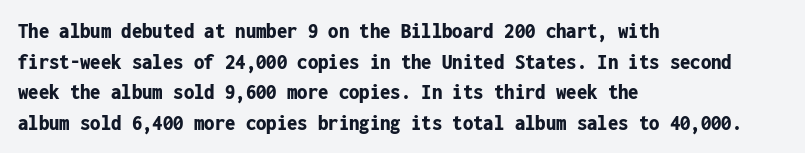
Q: Is the text bold? A: Yes.
Q: Is the text italic (slanted)? A: No, it is upright.
Q: Is the text underlined? A: No.
Q: How is the paragraph aligned? A: Left-aligned.
Q: Is the spacing between letters normal or unusually wide? A: Normal.
Q: Is the spacing between lines tight, normal or loose? A: Normal.
